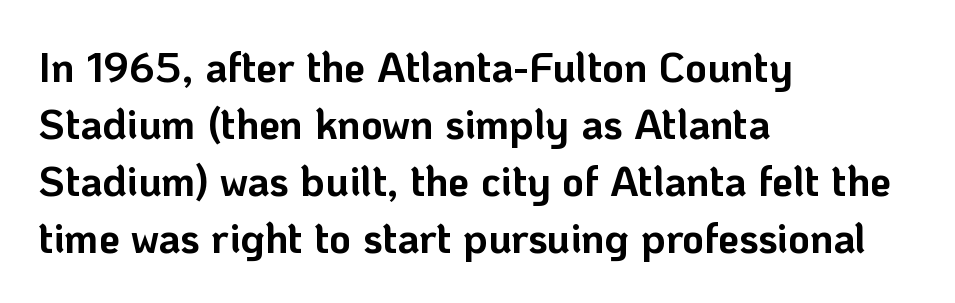
The ragged edge is on the right, which tells us the setting is flush left. The glyphs in this specimen are sans serif. Anything drawn beneath the words? Only blank space. Nope, not italic — everything's standing straight. The rendering uses a moderate line-height, typical for paragraphs.
